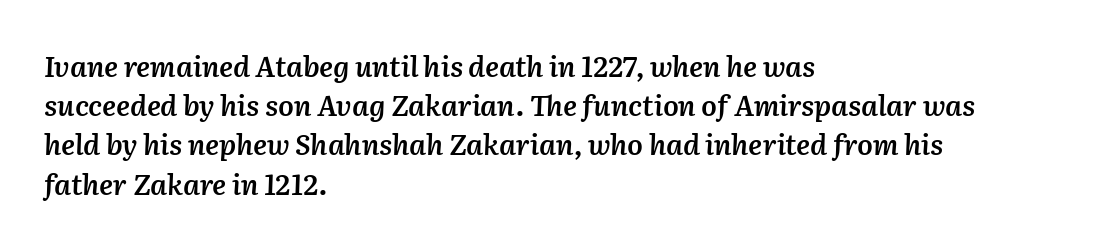
The image shows 28 px semibold type, italic (leaning right); set left-aligned, normal line spacing (1.4x), normal letter spacing, not underlined; medium stroke contrast and a medium x-height.
